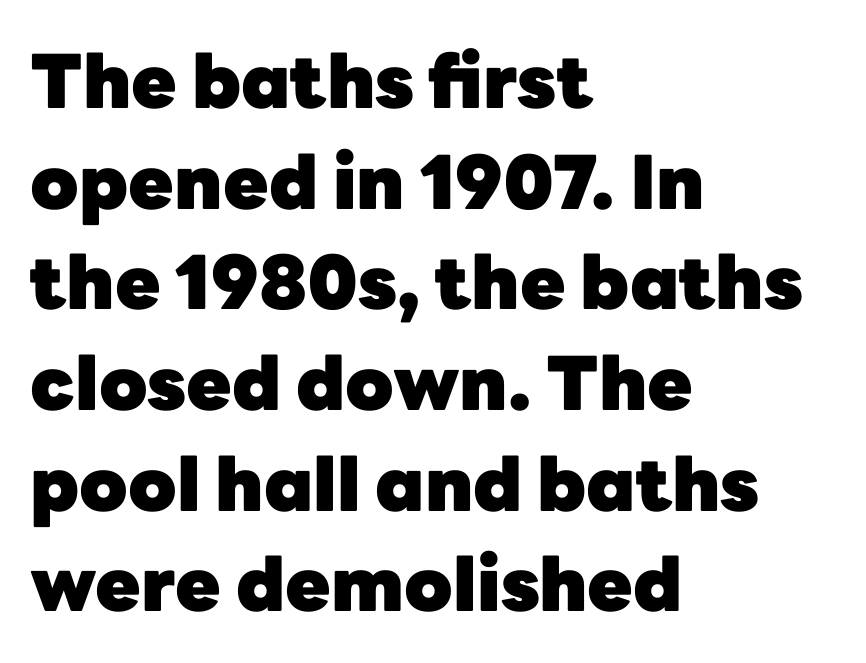
{"serif": "no", "italic": "no", "bold": "yes", "weight": "heavy", "width": "normal", "stroke_contrast": "low", "x_height": "medium", "monospaced": "no", "underline": "no", "align": "left", "line_spacing": "normal", "line_spacing_ratio": 1.36, "letter_spacing": "normal", "letter_spacing_em": 0.0, "glyph_px": 74}
